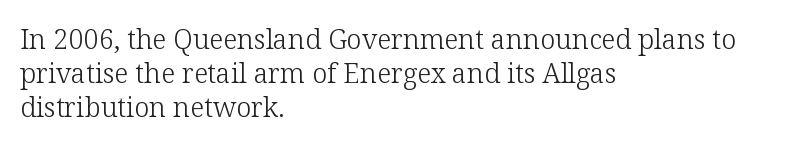
Vertically, the passage feels balanced, rows spaced as you'd expect. The strip under each line holds only bare page. Weight: in the light-to-regular range. Glyph-to-glyph distance matches everyday printed text.
